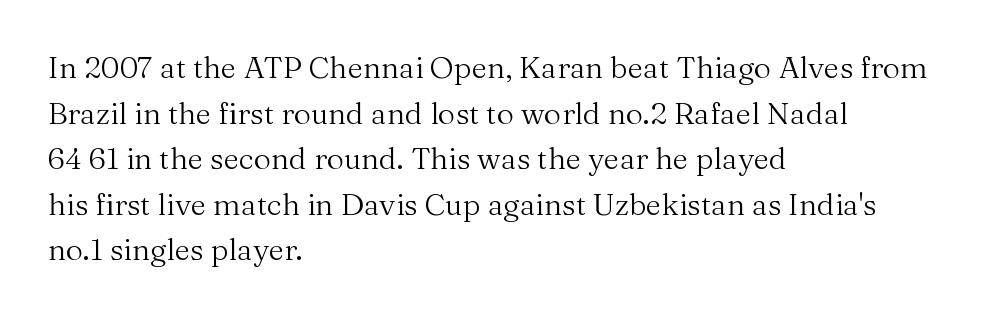
Quick note: underline off. There is no visible air inserted between adjacent glyphs. The typesetting does not lean heavy: it is not bold. Style check: upright.
